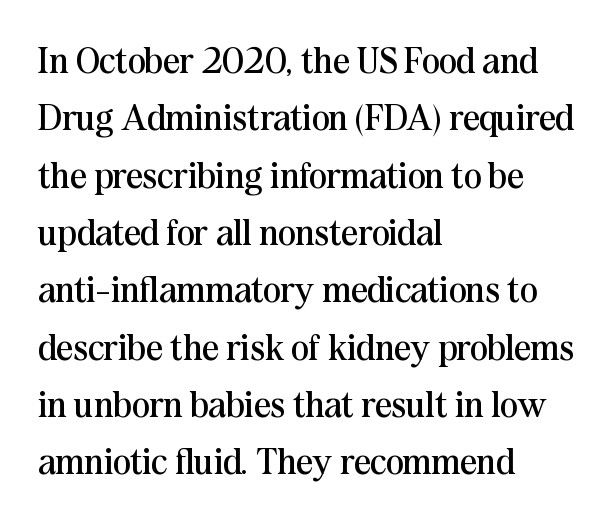
The image shows 37 px regular-weight serif type, upright; set left-aligned, normal line spacing (1.55x), normal letter spacing, not underlined; medium stroke contrast and a medium x-height.
